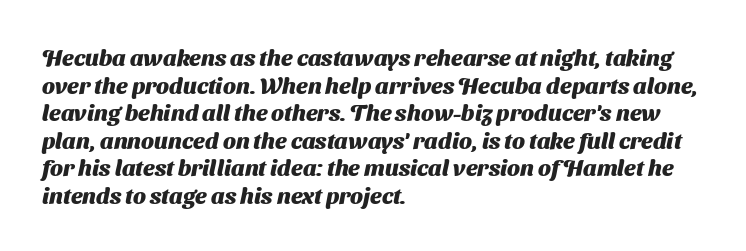
{"bold": "yes", "underline": "no", "align": "left", "line_spacing_ratio": 1.2, "letter_spacing": "normal", "letter_spacing_em": 0.0, "glyph_px": 23}
